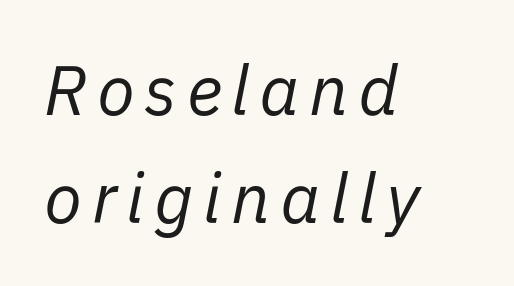
The image shows 69 px regular-weight type, italic (leaning right); set left-aligned, normal line spacing (1.56x), not underlined; low stroke contrast and a medium x-height.
